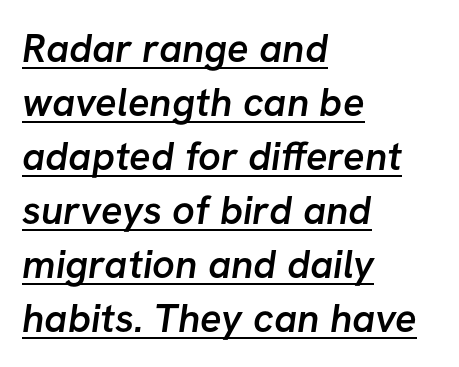
Q: Is the text bold? A: Semi-bold.
Q: Is the typeface a serif or a sans-serif typeface? A: Sans-serif.
Q: Is the text underlined? A: Yes.
Q: How is the paragraph aligned? A: Left-aligned.
Q: Is the spacing between letters normal or unusually wide? A: Normal.
Q: Is the spacing between lines tight, normal or loose? A: Normal.
Q: Width (condensed, normal, or wide)? A: Normal.
Q: Stroke contrast? A: Low.
Q: x-height? A: Medium.
Q: Monospaced? A: No.
